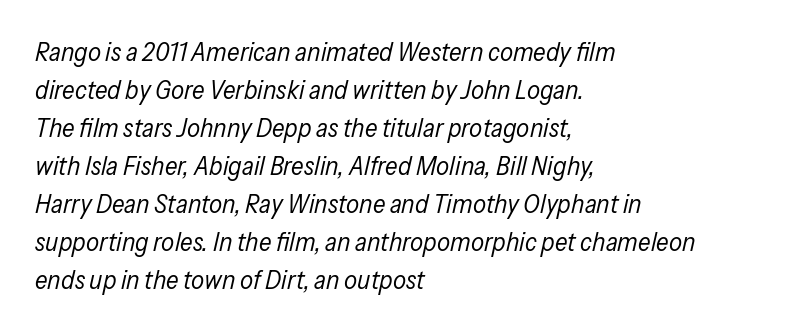
Q: Is the text bold? A: No.
Q: Is the text italic (slanted)? A: Yes, it leans right by about 13 degrees.
Q: Is the text underlined? A: No.
Q: How is the paragraph aligned? A: Left-aligned.
Q: Is the spacing between letters normal or unusually wide? A: Normal.
Q: Is the spacing between lines tight, normal or loose? A: Normal.
